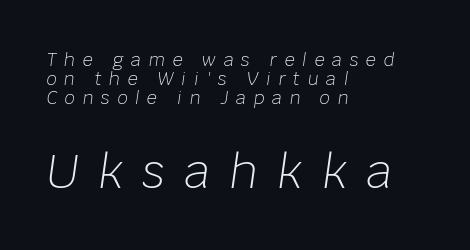
Q: Is the text bold? A: No.
Q: Is the text italic (slanted)? A: Yes, it leans right by about 8 degrees.
Q: Is the text underlined? A: No.
Q: How is the paragraph aligned? A: Left-aligned.
Q: Is the spacing between letters normal or unusually wide? A: Unusually wide.
Q: Is the spacing between lines tight, normal or loose? A: Tight.
Q: Which block of text is set in a larger size, the first (top) or the second (bottom)? A: The second (bottom) one.
Q: Width (condensed, normal, or wide)? A: Normal.
Q: Stroke contrast? A: Low.
Q: x-height? A: Large.
Q: Monospaced? A: No.
